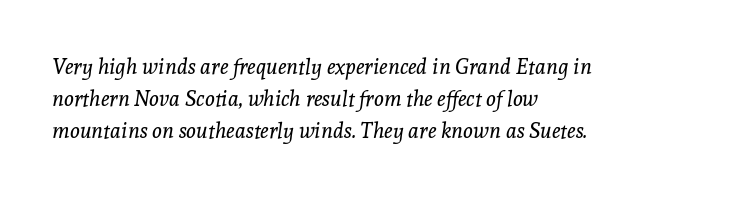
Q: Is the text bold? A: No.
Q: Is the text italic (slanted)? A: Yes, it leans right by about 8 degrees.
Q: Is the text underlined? A: No.
Q: How is the paragraph aligned? A: Left-aligned.
Q: Is the spacing between letters normal or unusually wide? A: Normal.
Q: Is the spacing between lines tight, normal or loose? A: Normal.
